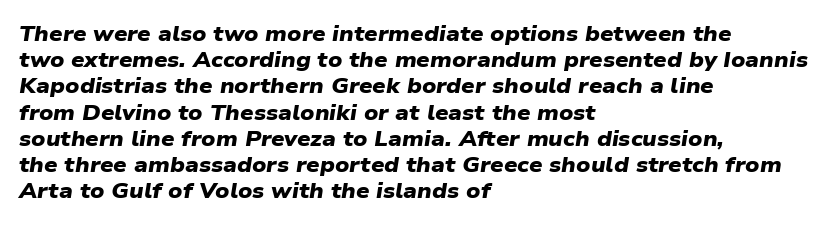
Q: Is the text bold? A: Yes.
Q: Is the text underlined? A: No.
Q: How is the paragraph aligned? A: Left-aligned.
Q: Is the spacing between letters normal or unusually wide? A: Normal.
Q: Is the spacing between lines tight, normal or loose? A: Normal.
